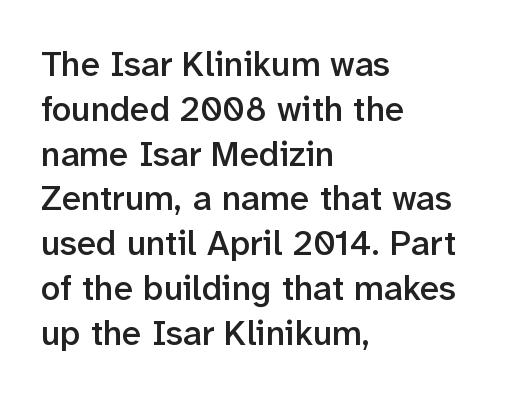
Q: Is the text bold? A: Semi-bold.
Q: Is the text italic (slanted)? A: No, it is upright.
Q: Is the typeface a serif or a sans-serif typeface? A: Sans-serif.
Q: Is the text underlined? A: No.
Q: How is the paragraph aligned? A: Left-aligned.
Q: Is the spacing between letters normal or unusually wide? A: Normal.
Q: Is the spacing between lines tight, normal or loose? A: Normal.
Q: Width (condensed, normal, or wide)? A: Normal.
Q: Stroke contrast? A: Low.
Q: x-height? A: Medium.
Q: Monospaced? A: No.
